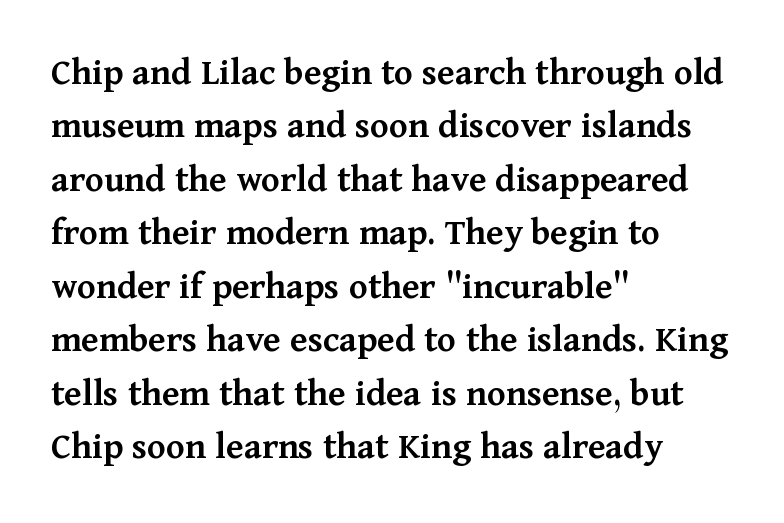
Honestly, there is no underline to notice here at all. Line beginnings align vertically; line endings do not. Does the leading feel generous? No, just average. The face used here is seriffed, in the tradition of book romans.
